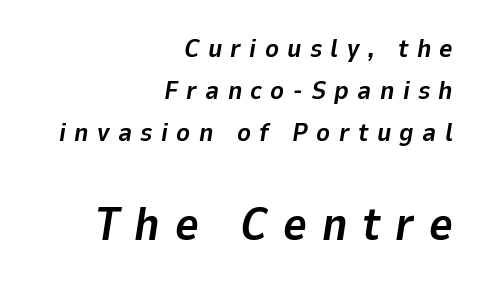
Q: Is the text bold? A: Yes.
Q: Is the text italic (slanted)? A: Yes, it leans right by about 9 degrees.
Q: Is the text underlined? A: No.
Q: How is the paragraph aligned? A: Right-aligned.
Q: Is the spacing between letters normal or unusually wide? A: Unusually wide.
Q: Is the spacing between lines tight, normal or loose? A: Normal.
Q: Which block of text is set in a larger size, the first (top) or the second (bottom)? A: The second (bottom) one.
Q: Width (condensed, normal, or wide)? A: Normal.
Q: Stroke contrast? A: Low.
Q: x-height? A: Medium.
Q: Monospaced? A: No.
